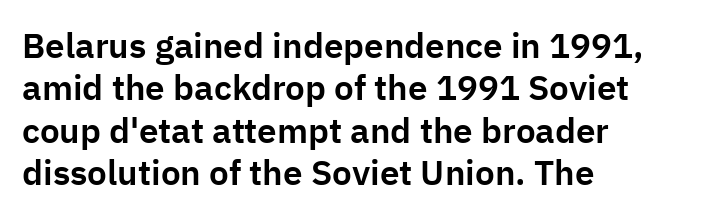
{"serif": "no", "italic": "no", "width": "normal", "stroke_contrast": "low", "x_height": "medium", "monospaced": "no", "underline": "no", "align": "left", "line_spacing_ratio": 1.21, "letter_spacing": "normal", "letter_spacing_em": 0.0, "glyph_px": 35}
